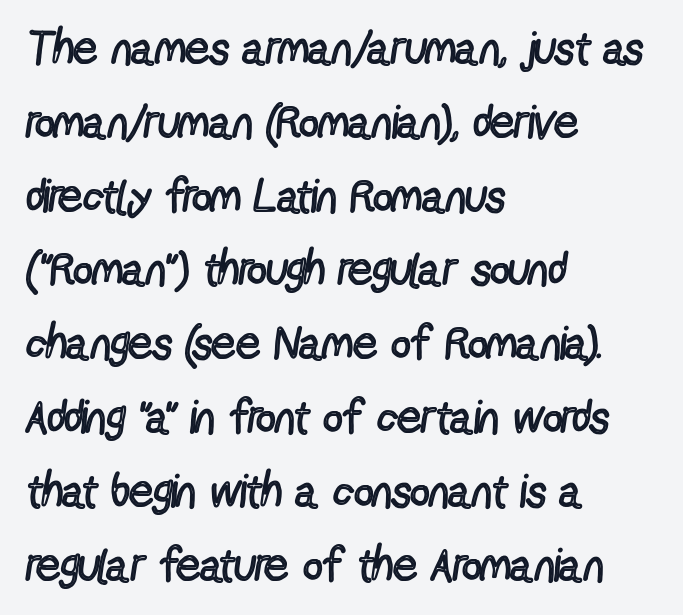
Q: Is the text bold? A: No.
Q: Is the typeface a serif or a sans-serif typeface? A: Sans-serif.
Q: Is the text underlined? A: No.
Q: How is the paragraph aligned? A: Left-aligned.
Q: Is the spacing between letters normal or unusually wide? A: Normal.
Q: Is the spacing between lines tight, normal or loose? A: Normal.
Q: Width (condensed, normal, or wide)? A: Condensed.
Q: x-height? A: Medium.
Q: Monospaced? A: No.
